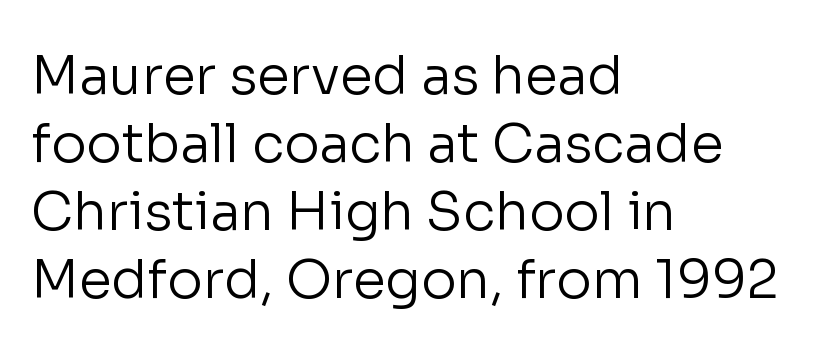
The image shows 53 px regular-weight sans-serif type, upright; set left-aligned, normal line spacing (1.28x), normal letter spacing, not underlined; low stroke contrast and a medium x-height.
